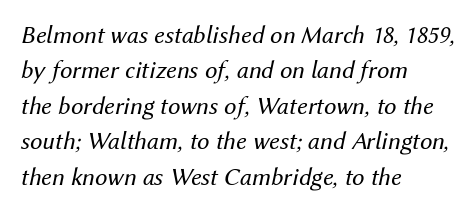
The rendering keeps characters at their native spacing. Compared with typical paragraphs, the rows here are spaced about the same. The passage is arranged the way most books set body copy — flush left. Any mark beneath the type? The region is blank.
